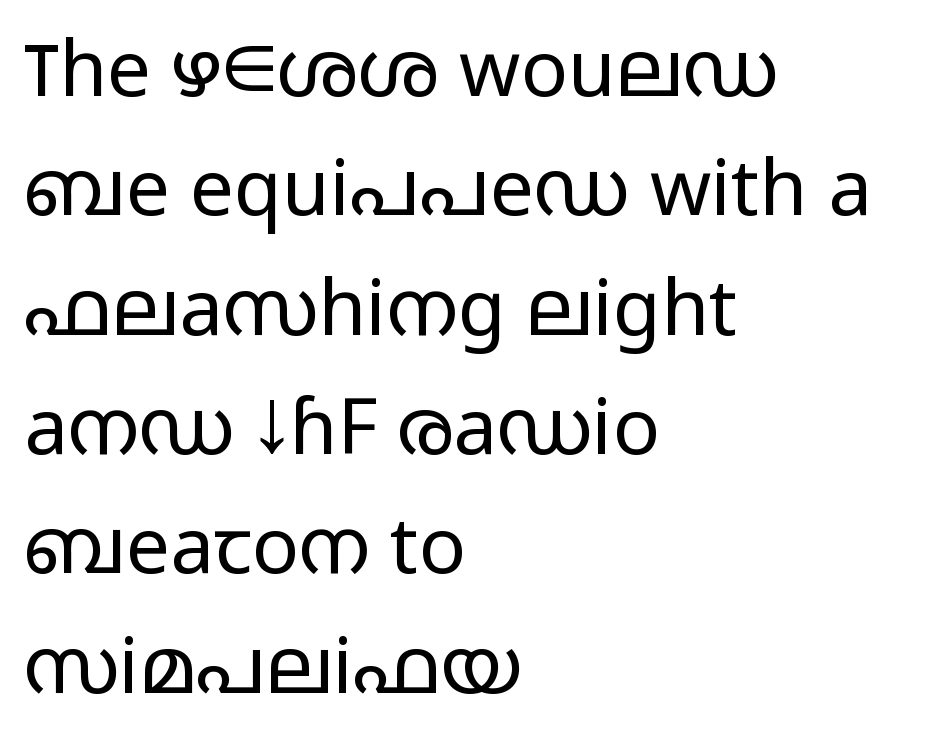
Looks like regular typesetting: each glyph gets only the width it needs. Weight: regular or lighter. The passage shown has conventional tracking throughout. Underlining? Definitely not there. Successive baselines arrive at the customary interval. These lines were composed using upright roman letters.
